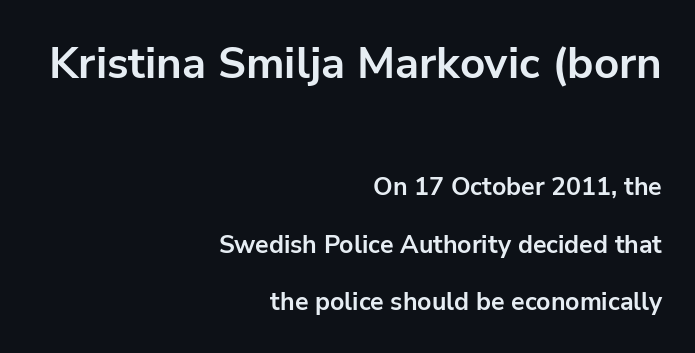
{"serif": "no", "italic": "no", "bold": "yes", "weight": "bold", "width": "normal", "stroke_contrast": "low", "x_height": "medium", "monospaced": "no", "underline": "no", "align": "right", "line_spacing": "loose", "line_spacing_ratio": 2.3, "letter_spacing": "normal", "letter_spacing_em": 0.0, "larger_block": "first", "size_ratio": 1.76, "glyph_px": 44}
